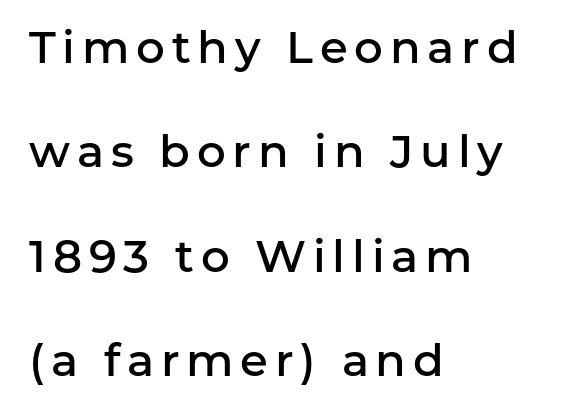
{"serif": "no", "italic": "no", "bold": "semi", "weight": "semibold", "width": "normal", "stroke_contrast": "low", "x_height": "medium", "monospaced": "no", "underline": "no", "align": "left", "line_spacing": "loose", "line_spacing_ratio": 2.32, "glyph_px": 45}
